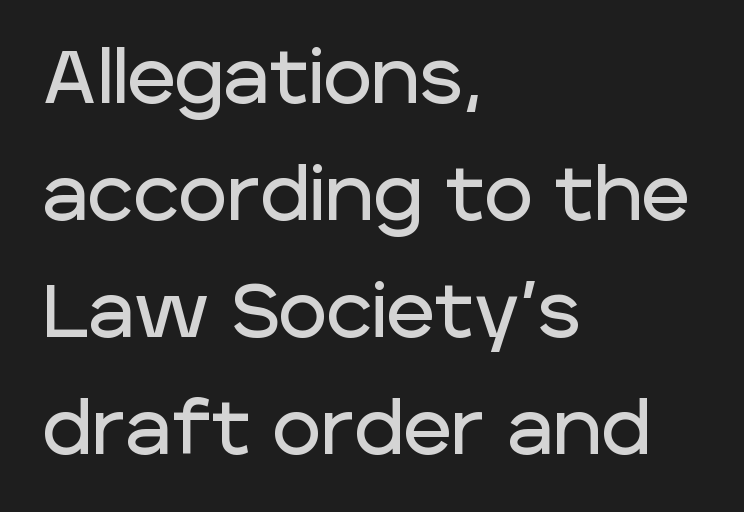
Q: Is the text italic (slanted)? A: No, it is upright.
Q: Is the typeface a serif or a sans-serif typeface? A: Sans-serif.
Q: Is the text underlined? A: No.
Q: How is the paragraph aligned? A: Left-aligned.
Q: Is the spacing between letters normal or unusually wide? A: Normal.
Q: Is the spacing between lines tight, normal or loose? A: Normal.
Q: Width (condensed, normal, or wide)? A: Normal.
Q: Stroke contrast? A: Low.
Q: x-height? A: Large.
Q: Monospaced? A: No.
